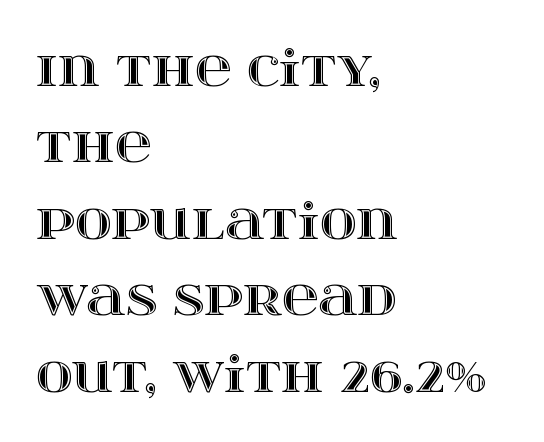
The space beneath each line is pristine and unruled. The horizontal fit of the characters is conventional and even. Think of a printed novel: that variable character pitch is what you see here. These lines are set flush left with a ragged right edge. In terms of leading, this rendering sits right in the middle.
